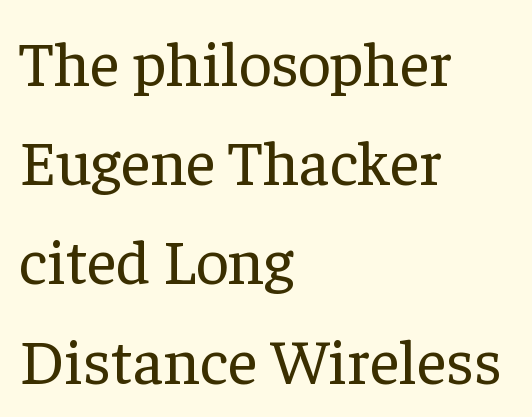
Check the space under the baseline: it is left empty. Posture: straight, roman, zero tilt. Standard letterfit; no display-style spreading of the glyphs. Heaviness? Minimal to ordinary, like unemphasized prose. Is there much room between lines? A standard amount, neither cramped nor airy.
